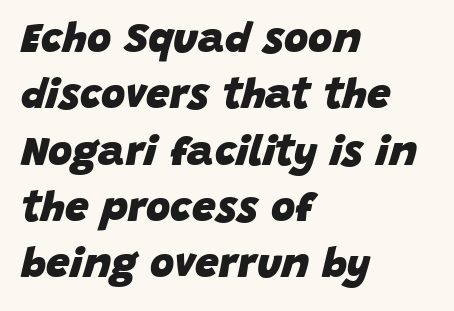
This is heavy type, rendered in bold. Layout note: lines flush left. A clean baseline with only descenders dipping below it. Does the lettering tilt? It does — this is italic. Note the varied advance widths — an 'i' is clearly narrower than an 'm'.
